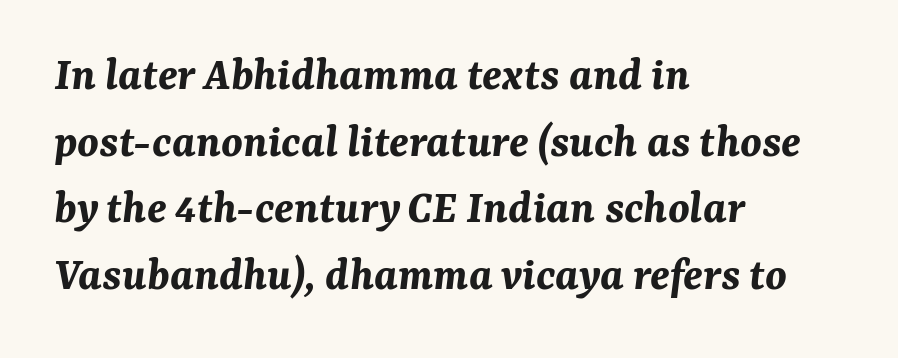
The tracking reads as untouched default to a designer's eye. The rendering uses natural spacing where letterforms have individual widths. This rendering uses left alignment, leaving the right contour irregular. One glance says typical: line gaps are just what's usual. The specimen omits any rule beneath the text block's lines. Slanted lettering throughout.
